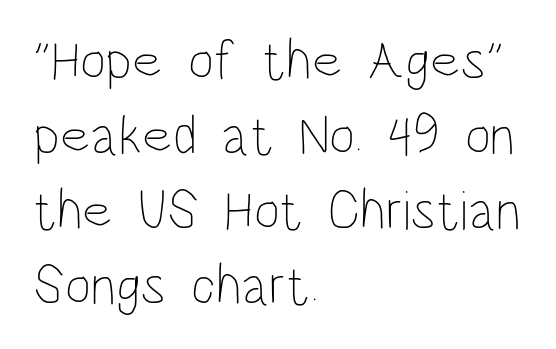
The image shows 56 px thin, condensed type, upright; set left-aligned, normal line spacing (1.34x), normal letter spacing, not underlined; low stroke contrast and a large x-height.
